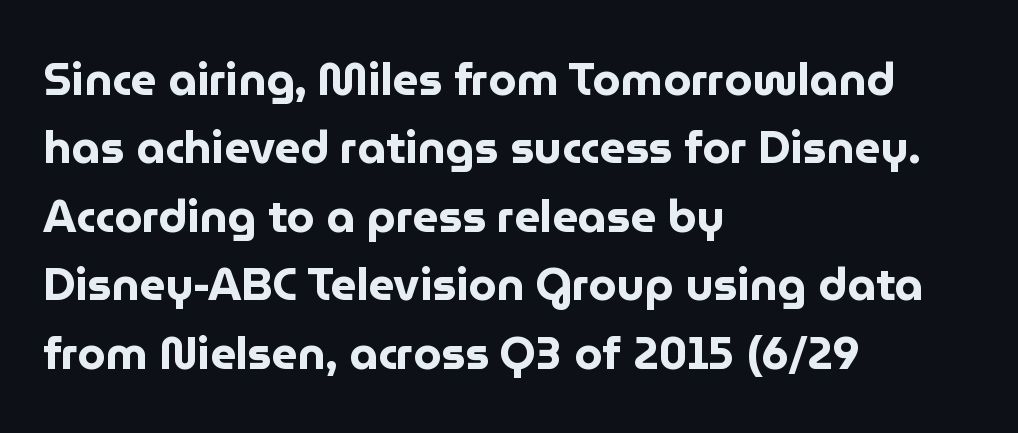
Q: Is the text bold? A: Yes.
Q: Is the text italic (slanted)? A: No, it is upright.
Q: Is the typeface a serif or a sans-serif typeface? A: Sans-serif.
Q: Is the text underlined? A: No.
Q: How is the paragraph aligned? A: Left-aligned.
Q: Is the spacing between letters normal or unusually wide? A: Normal.
Q: Is the spacing between lines tight, normal or loose? A: Normal.
Q: Width (condensed, normal, or wide)? A: Normal.
Q: Stroke contrast? A: Low.
Q: x-height? A: Medium.
Q: Monospaced? A: No.
